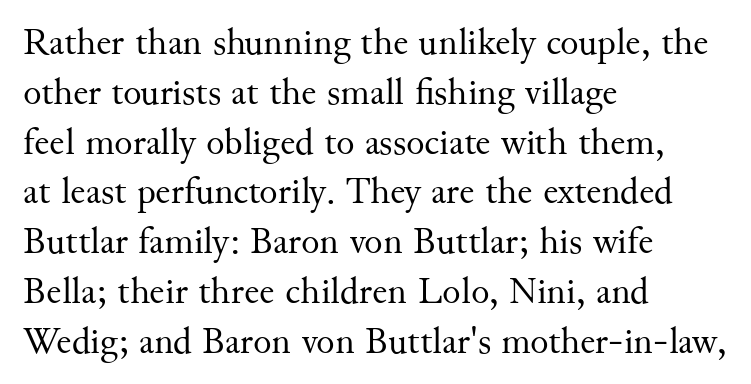
The image shows 38 px regular-weight serif type, upright; set left-aligned, normal line spacing (1.31x), normal letter spacing, not underlined; medium stroke contrast and a small x-height.
